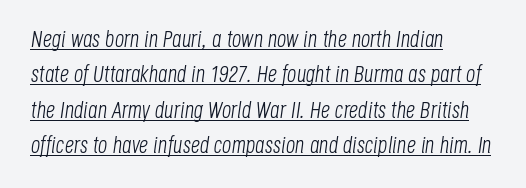
{"italic": "yes", "lean": "right", "slant_degrees": 8, "bold": "no", "underline": "yes", "align": "left", "line_spacing": "normal", "line_spacing_ratio": 1.54, "letter_spacing": "normal", "letter_spacing_em": 0.0, "glyph_px": 23}
